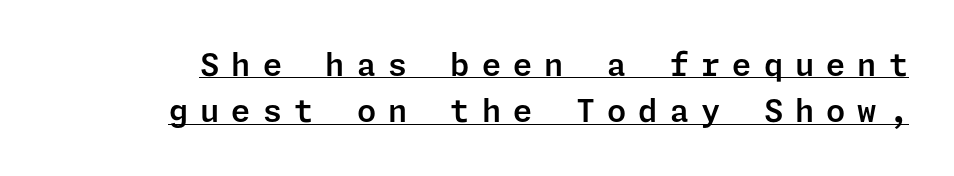
{"serif": "no", "italic": "no", "width": "normal", "stroke_contrast": "low", "x_height": "medium", "underline": "yes", "line_spacing": "normal", "line_spacing_ratio": 1.49, "letter_spacing": "wide", "letter_spacing_em": 0.39, "glyph_px": 31}
